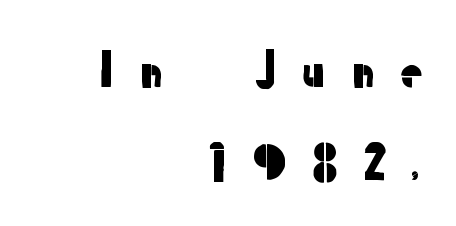
{"serif": "no", "italic": "no", "width": "normal", "stroke_contrast": "low", "x_height": "medium", "monospaced": "no", "underline": "no", "align": "right", "line_spacing": "loose", "line_spacing_ratio": 2.07, "letter_spacing": "wide", "letter_spacing_em": 0.46, "glyph_px": 45}
